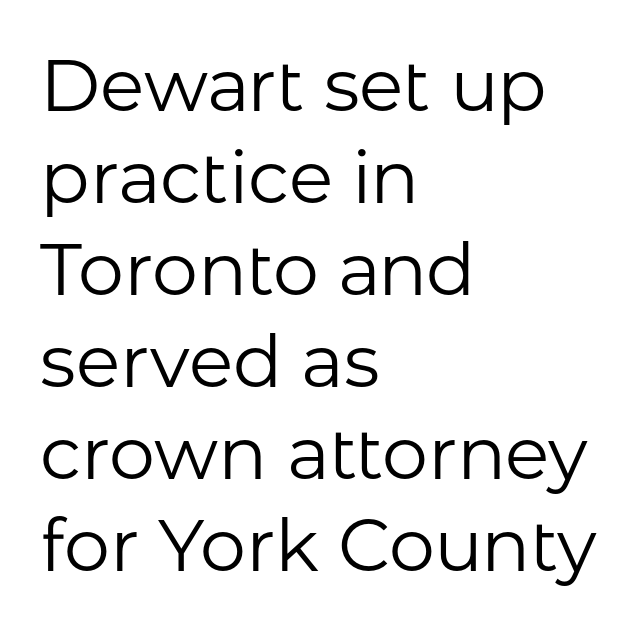
{"serif": "no", "italic": "no", "bold": "no", "weight": "regular", "width": "normal", "stroke_contrast": "low", "x_height": "medium", "monospaced": "no", "underline": "no", "align": "left", "line_spacing": "normal", "line_spacing_ratio": 1.26, "letter_spacing": "normal", "letter_spacing_em": 0.0, "glyph_px": 73}
